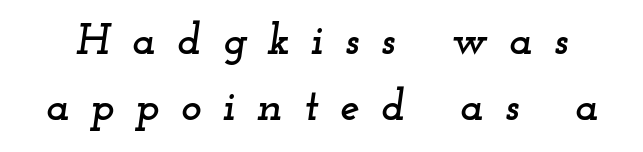
The rendering uses natural spacing where letterforms have individual widths. The space beneath each line is pristine and unruled. In terms of letterspacing, this is a distinctly airy, spread setting. The whole block is typeset with a tilt.
